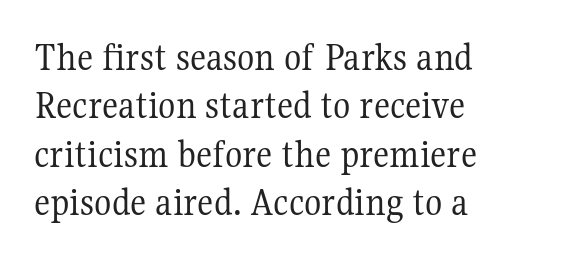
Q: Is the text bold? A: No.
Q: Is the text italic (slanted)? A: No, it is upright.
Q: Is the typeface a serif or a sans-serif typeface? A: Serif.
Q: Is the text underlined? A: No.
Q: How is the paragraph aligned? A: Left-aligned.
Q: Is the spacing between letters normal or unusually wide? A: Normal.
Q: Width (condensed, normal, or wide)? A: Normal.
Q: Stroke contrast? A: Medium.
Q: x-height? A: Medium.
Q: Monospaced? A: No.
